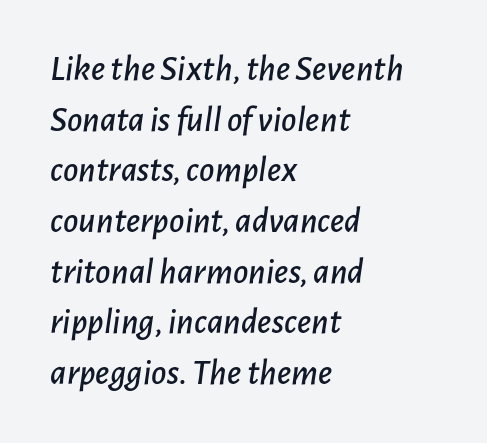
Q: Is the text italic (slanted)? A: Yes, it leans right by about 7 degrees.
Q: Is the text underlined? A: No.
Q: How is the paragraph aligned? A: Left-aligned.
Q: Is the spacing between letters normal or unusually wide? A: Normal.
Q: Is the spacing between lines tight, normal or loose? A: Normal.
Q: Width (condensed, normal, or wide)? A: Normal.
Q: Stroke contrast? A: Low.
Q: x-height? A: Medium.
Q: Monospaced? A: No.
